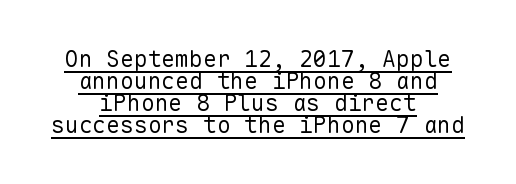
{"italic": "no", "bold": "no", "underline": "yes", "align": "center", "line_spacing": "tight", "line_spacing_ratio": 0.96, "letter_spacing": "normal", "letter_spacing_em": 0.0, "glyph_px": 23}
